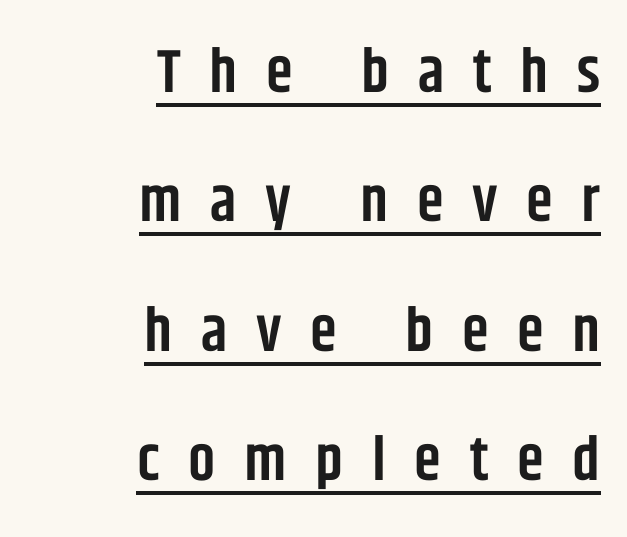
{"serif": "no", "italic": "no", "bold": "semi", "weight": "semibold", "width": "condensed", "stroke_contrast": "low", "x_height": "large", "monospaced": "no", "underline": "yes", "align": "right", "line_spacing": "loose", "line_spacing_ratio": 2.12, "letter_spacing": "wide", "letter_spacing_em": 0.47, "glyph_px": 61}
